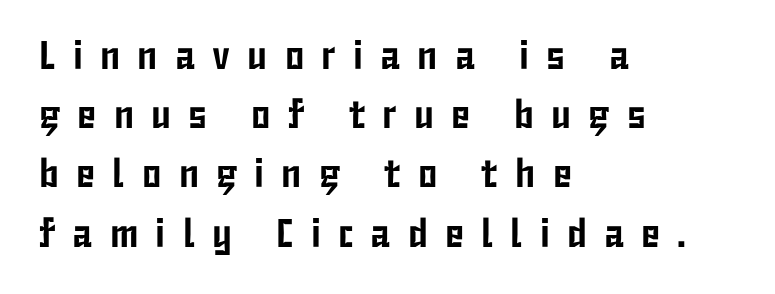
The image shows 40 px condensed sans-serif type, upright; set left-aligned, normal line spacing (1.48x), unusually wide letter spacing (+0.43 em), not underlined; low stroke contrast and a medium x-height.
